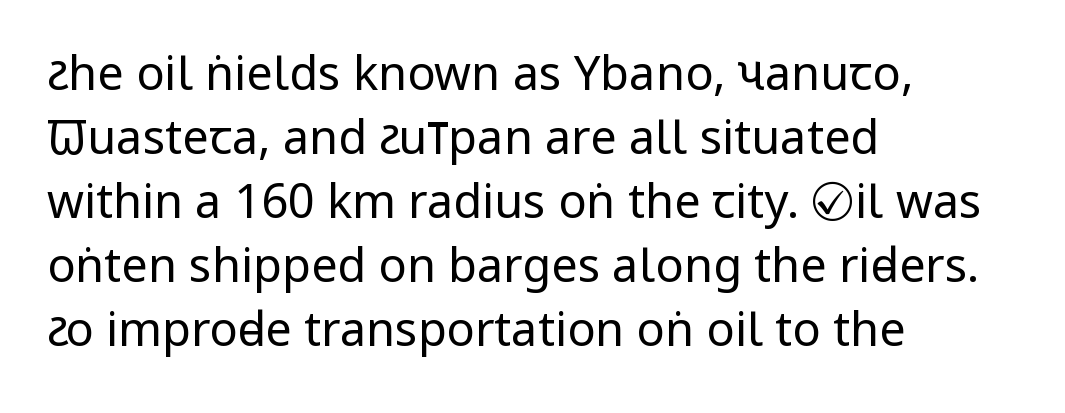
{"serif": "no", "italic": "no", "bold": "no", "weight": "regular", "width": "condensed", "stroke_contrast": "low", "x_height": "large", "monospaced": "no", "underline": "no", "align": "left", "line_spacing": "normal", "line_spacing_ratio": 1.36, "letter_spacing": "normal", "letter_spacing_em": 0.0, "glyph_px": 47}
